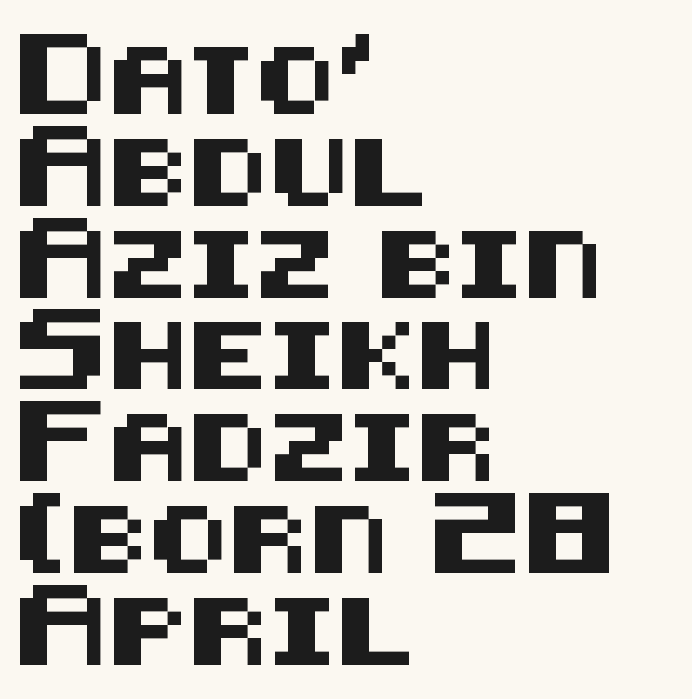
The image shows 67 px sans-serif type, upright; set left-aligned, normal line spacing (1.37x), normal letter spacing, not underlined; medium stroke contrast and a large x-height.
